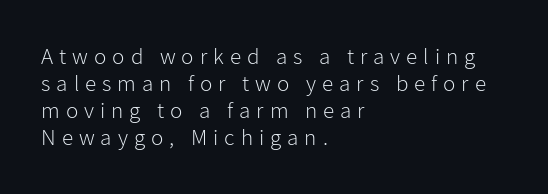
The image shows 23 px text type, upright; set left-aligned, line spacing 1.18x, unusually wide letter spacing (+0.26 em), not underlined.
